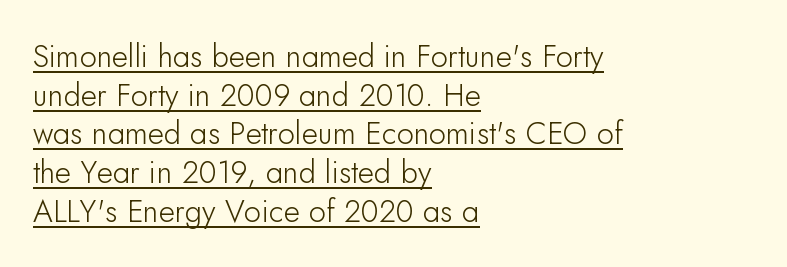
The image shows 31 px sans-serif type, upright; set left-aligned, normal line spacing (1.25x), normal letter spacing, underlined; low stroke contrast and a small x-height.
